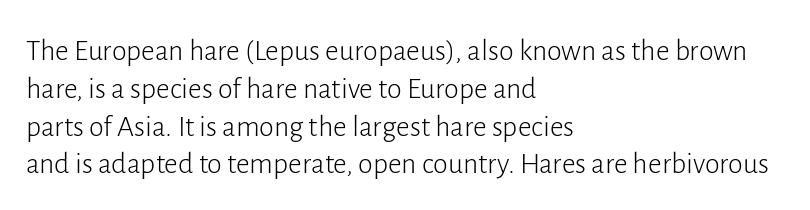
Q: Is the text bold? A: No.
Q: Is the text italic (slanted)? A: No, it is upright.
Q: Is the typeface a serif or a sans-serif typeface? A: Sans-serif.
Q: Is the text underlined? A: No.
Q: How is the paragraph aligned? A: Left-aligned.
Q: Is the spacing between letters normal or unusually wide? A: Normal.
Q: Is the spacing between lines tight, normal or loose? A: Normal.
Q: Width (condensed, normal, or wide)? A: Normal.
Q: Stroke contrast? A: Low.
Q: x-height? A: Medium.
Q: Monospaced? A: No.
